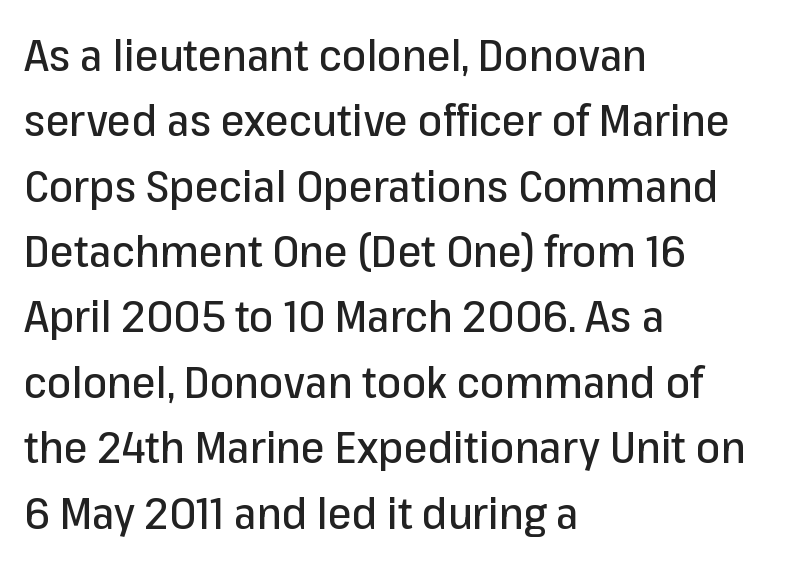
The image shows 43 px sans-serif type, upright; set left-aligned, normal line spacing (1.52x), normal letter spacing, not underlined; low stroke contrast and a medium x-height.
